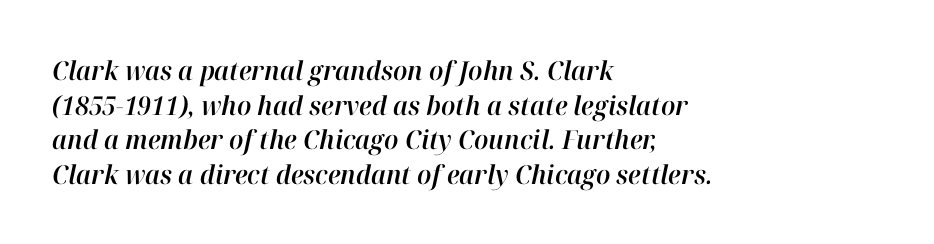
Q: Is the text italic (slanted)? A: Yes, it leans right by about 12 degrees.
Q: Is the text underlined? A: No.
Q: How is the paragraph aligned? A: Left-aligned.
Q: Is the spacing between letters normal or unusually wide? A: Normal.
Q: Is the spacing between lines tight, normal or loose? A: Normal.
